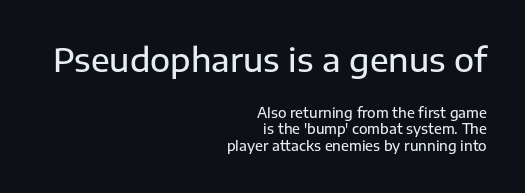
To sum up the face: it is a sans, with no serifs. The type is set solid horizontally, with unmodified tracking. Type size steps down from the first block to the second. A typesetter would call this proportional, since set widths differ per character.
